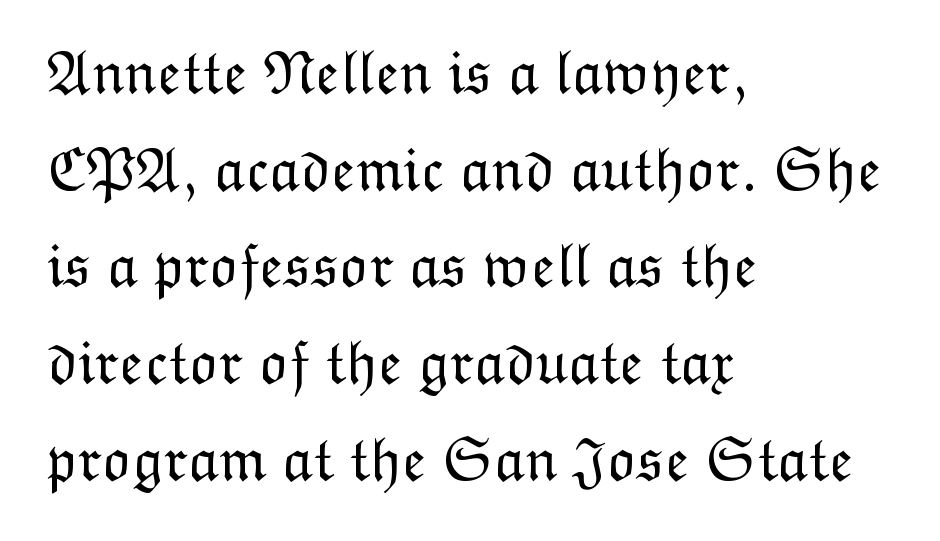
Q: Is the text bold? A: No.
Q: Is the text italic (slanted)? A: No, it is upright.
Q: Is the text underlined? A: No.
Q: How is the paragraph aligned? A: Left-aligned.
Q: Is the spacing between letters normal or unusually wide? A: Normal.
Q: Is the spacing between lines tight, normal or loose? A: Normal.
Q: Width (condensed, normal, or wide)? A: Normal.
Q: Stroke contrast? A: Low.
Q: x-height? A: Medium.
Q: Monospaced? A: No.
